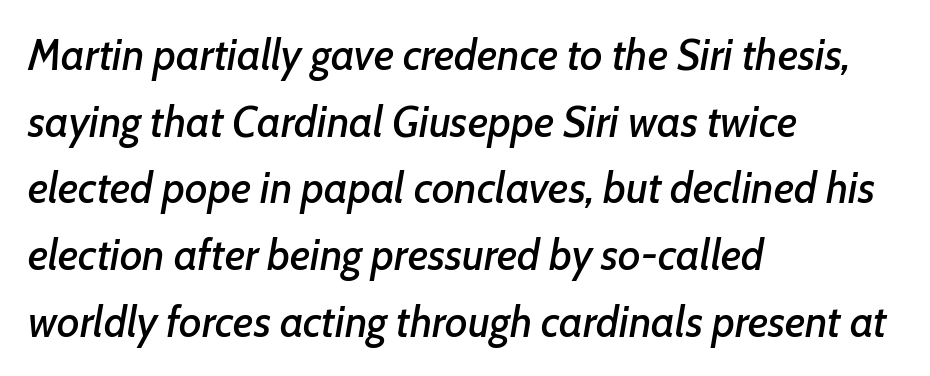
The image shows 43 px text type, italic (leaning right); set left-aligned, normal line spacing (1.55x), normal letter spacing, not underlined; low stroke contrast and a medium x-height.
